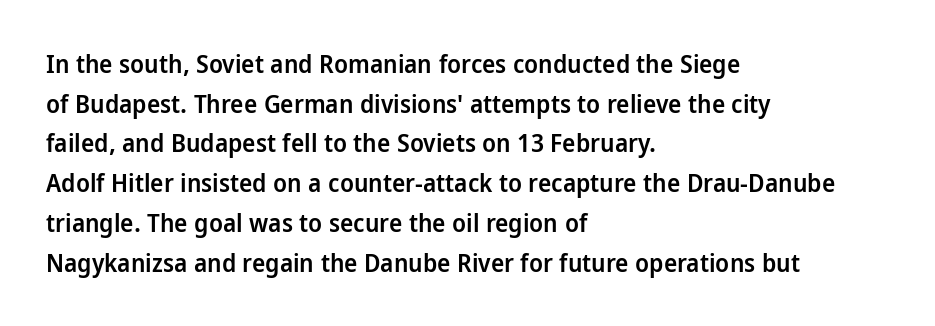
Q: Is the text bold? A: Semi-bold.
Q: Is the text italic (slanted)? A: No, it is upright.
Q: Is the text underlined? A: No.
Q: How is the paragraph aligned? A: Left-aligned.
Q: Is the spacing between letters normal or unusually wide? A: Normal.
Q: Is the spacing between lines tight, normal or loose? A: Normal.
